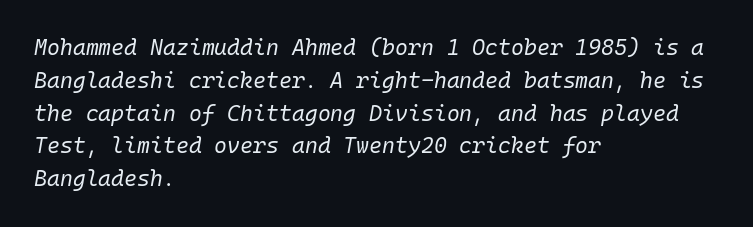
Q: Is the text bold? A: No.
Q: Is the text italic (slanted)? A: Yes, it leans right by about 10 degrees.
Q: Is the text underlined? A: No.
Q: How is the paragraph aligned? A: Left-aligned.
Q: Is the spacing between letters normal or unusually wide? A: Normal.
Q: Is the spacing between lines tight, normal or loose? A: Normal.
